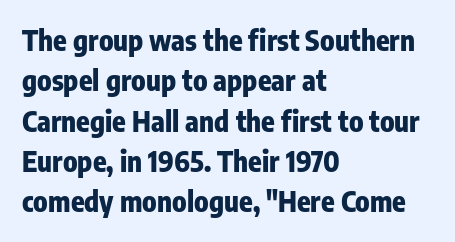
Q: Is the text bold? A: Yes.
Q: Is the text italic (slanted)? A: No, it is upright.
Q: Is the typeface a serif or a sans-serif typeface? A: Sans-serif.
Q: Is the text underlined? A: No.
Q: How is the paragraph aligned? A: Left-aligned.
Q: Is the spacing between letters normal or unusually wide? A: Normal.
Q: Is the spacing between lines tight, normal or loose? A: Normal.
Q: Width (condensed, normal, or wide)? A: Condensed.
Q: Stroke contrast? A: Low.
Q: x-height? A: Medium.
Q: Monospaced? A: No.
